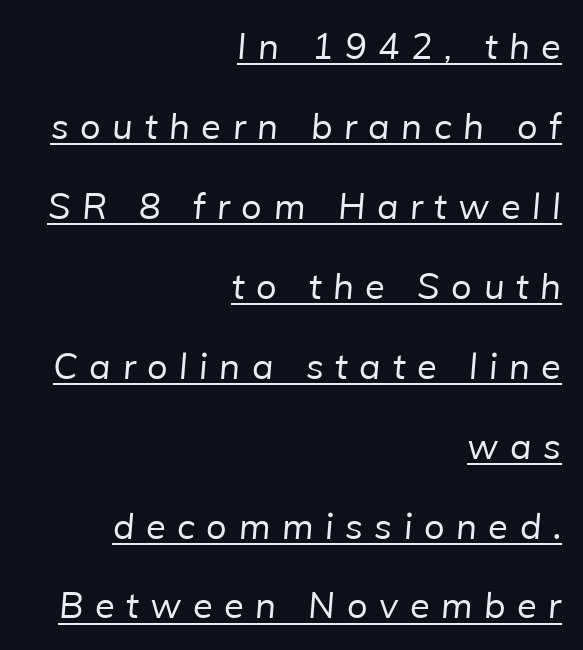
These lines are composed in type without serifs. This sample trades compactness for vertical openness between lines. Vertical stems look standard width or narrower in stroke. A typesetter would call this heavily tracked-out type. The face used here is proportionally spaced, like ordinary book or web type. Notice how a bar underscores the lettering throughout.
